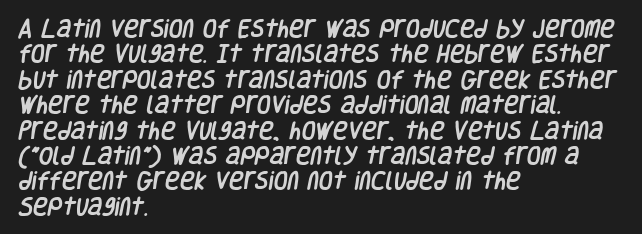
The gaps between neighbouring characters are ordinary and unremarkable. Interline gaps are of average width in this sample. One-word summary of the alignment: left. The gap between lines stays unmarked.
